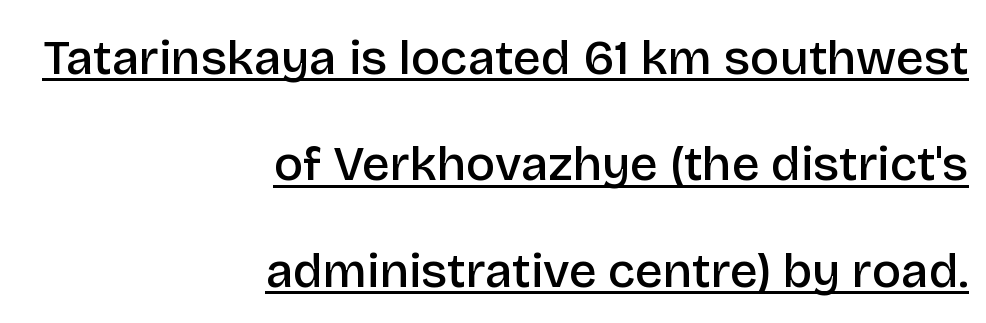
The line texture is even and compact thanks to regular tracking. The passage shown is underscored from start to finish. The lines are spread far apart with generous leading. These lines are composed in type without serifs. Style check: upright.
